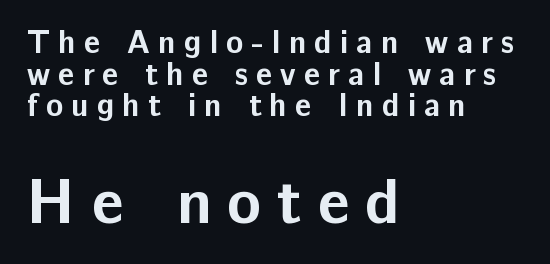
The image shows 63 px bold sans-serif type, upright; set left-aligned, tight line spacing (0.99x), unusually wide letter spacing (+0.25 em), not underlined; the second (bottom) block is 1.97x larger; low stroke contrast and a medium x-height.
